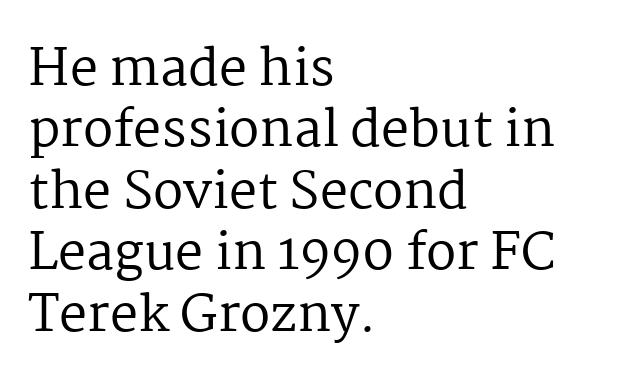
A typesetter would call this proportional, since set widths differ per character. The typesetting does not lean heavy: it is not bold. The tracking reads as untouched default to a designer's eye. In terms of posture, this sample is upright. Each line starts at the same left margin while the right side varies.
